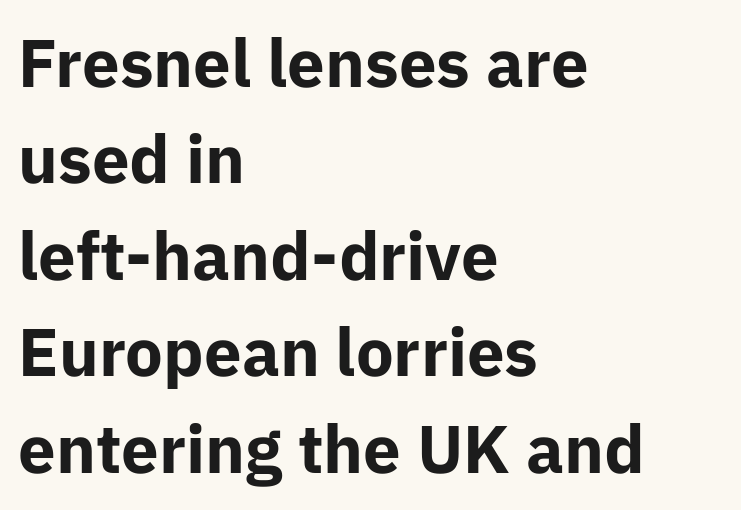
{"serif": "no", "italic": "no", "bold": "yes", "weight": "bold", "width": "normal", "stroke_contrast": "low", "x_height": "medium", "monospaced": "no", "underline": "no", "align": "left", "line_spacing": "normal", "line_spacing_ratio": 1.44, "letter_spacing": "normal", "letter_spacing_em": 0.0, "glyph_px": 67}
